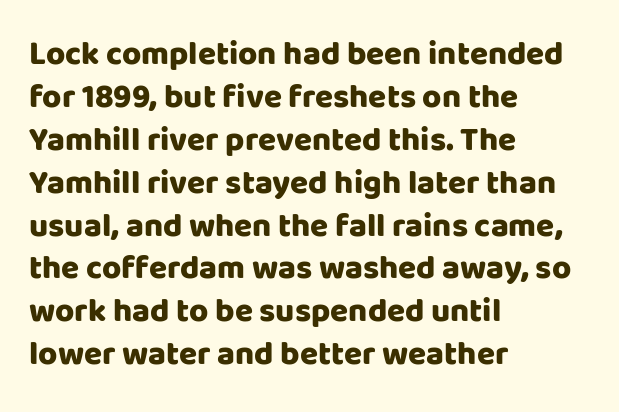
This rendering employs a face without finishing strokes, i.e., a sans-serif. Style check: upright. Nobody drew a line under any word here. A dark, heavy texture on the line: the type is bold. Is the letter spacing exaggerated? No — it looks like the ordinary default. Baseline-to-baseline distance is the conventional proportion of letter height.
